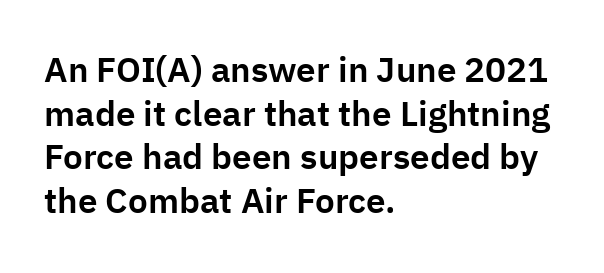
Q: Is the text italic (slanted)? A: No, it is upright.
Q: Is the typeface a serif or a sans-serif typeface? A: Sans-serif.
Q: Is the text underlined? A: No.
Q: How is the paragraph aligned? A: Left-aligned.
Q: Is the spacing between letters normal or unusually wide? A: Normal.
Q: Is the spacing between lines tight, normal or loose? A: Normal.
Q: Width (condensed, normal, or wide)? A: Normal.
Q: Stroke contrast? A: Low.
Q: x-height? A: Medium.
Q: Monospaced? A: No.
